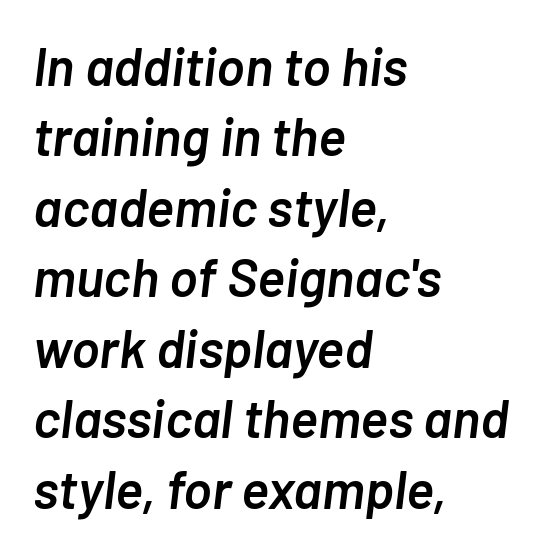
The vertical gap from one line to the next is medium. Note the varied advance widths — an 'i' is clearly narrower than an 'm'. Lines of text with bare space underneath. This is oblique type, the kind used for emphasis or titles.
